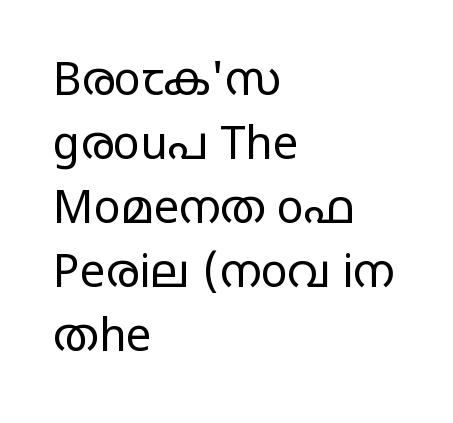
The image shows 45 px regular-weight, wide sans-serif type, upright; set left-aligned, normal line spacing (1.42x), normal letter spacing, not underlined; low stroke contrast and a large x-height.
